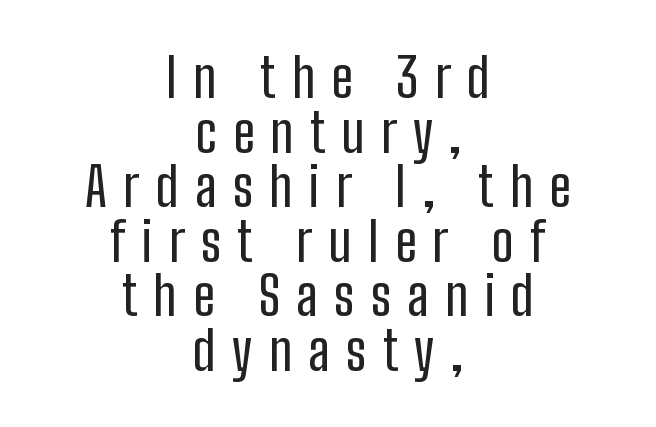
{"serif": "no", "italic": "no", "width": "condensed", "stroke_contrast": "low", "x_height": "medium", "monospaced": "no", "underline": "no", "align": "center", "line_spacing": "tight", "line_spacing_ratio": 1.01, "letter_spacing": "wide", "letter_spacing_em": 0.3, "glyph_px": 54}
